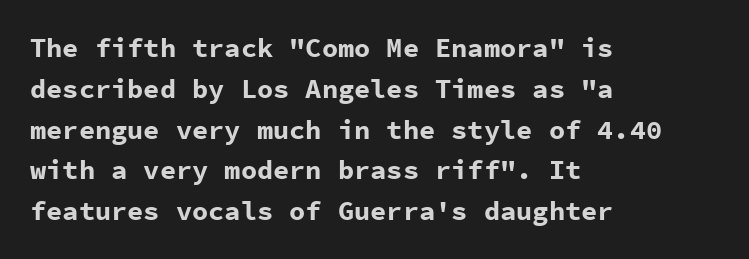
The image shows 27 px bold type, upright; set left-aligned, normal line spacing (1.51x), normal letter spacing, not underlined.
